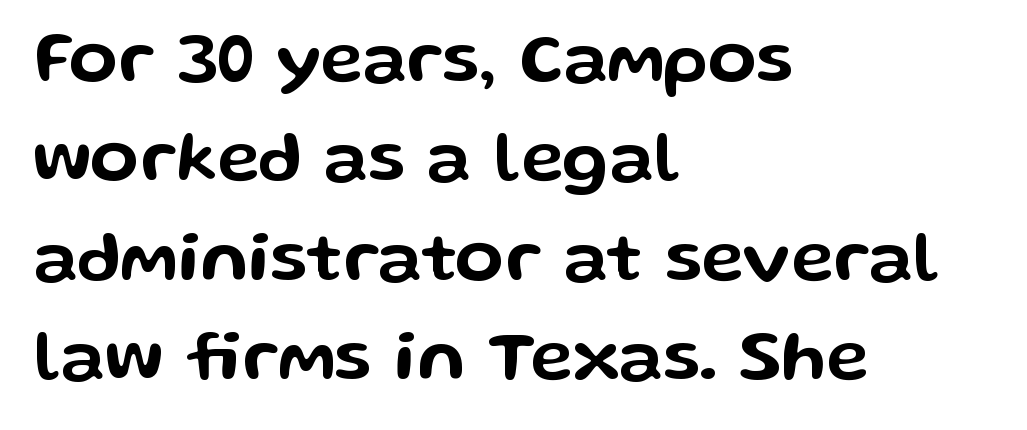
The image shows 71 px wide sans-serif type, upright; set left-aligned, normal line spacing (1.4x), normal letter spacing, not underlined; low stroke contrast and a medium x-height.
